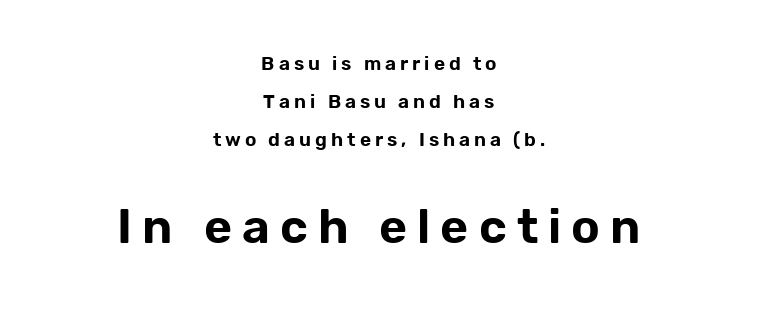
Q: Is the text italic (slanted)? A: No, it is upright.
Q: Is the typeface a serif or a sans-serif typeface? A: Sans-serif.
Q: Is the text underlined? A: No.
Q: How is the paragraph aligned? A: Centered.
Q: Is the spacing between letters normal or unusually wide? A: Unusually wide.
Q: Is the spacing between lines tight, normal or loose? A: Loose.
Q: Which block of text is set in a larger size, the first (top) or the second (bottom)? A: The second (bottom) one.
Q: Width (condensed, normal, or wide)? A: Normal.
Q: Stroke contrast? A: Low.
Q: x-height? A: Medium.
Q: Monospaced? A: No.
